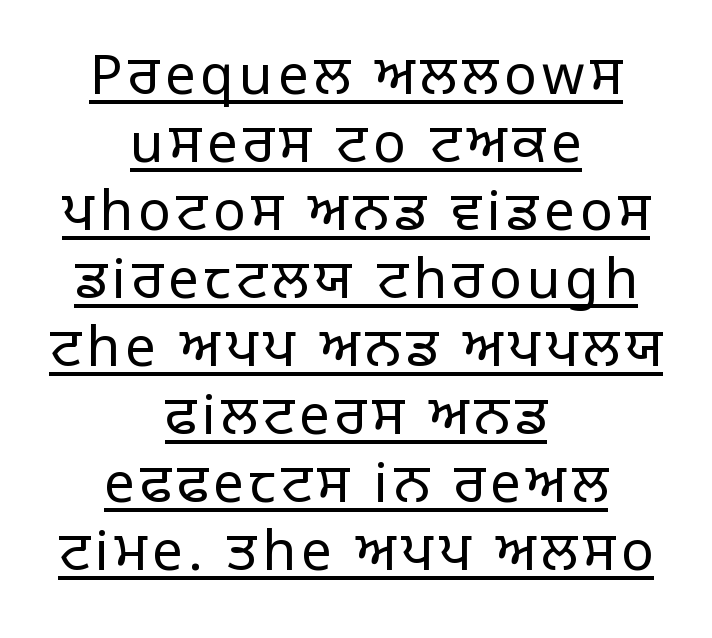
A sans-serif font was chosen for this passage. In designer terms, the underline attribute is active on this setting. A typesetter would call this leading conventional body-copy spacing. Spacing verdict: proportional, widths tailored to each character. Characters remain perfectly vertical along every line.
